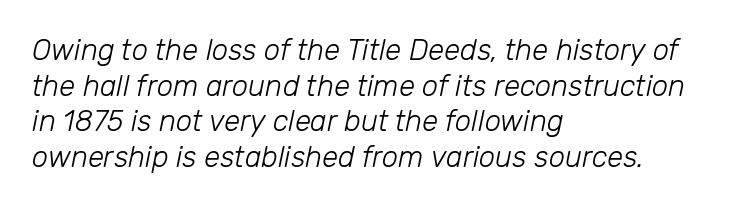
Do the characters align in a grid? No, the font is proportional. Stroke mass is kept to a normal reading level or below. You can tell it's italic because the verticals aren't actually vertical. The string is rendered with underlining switched off.
